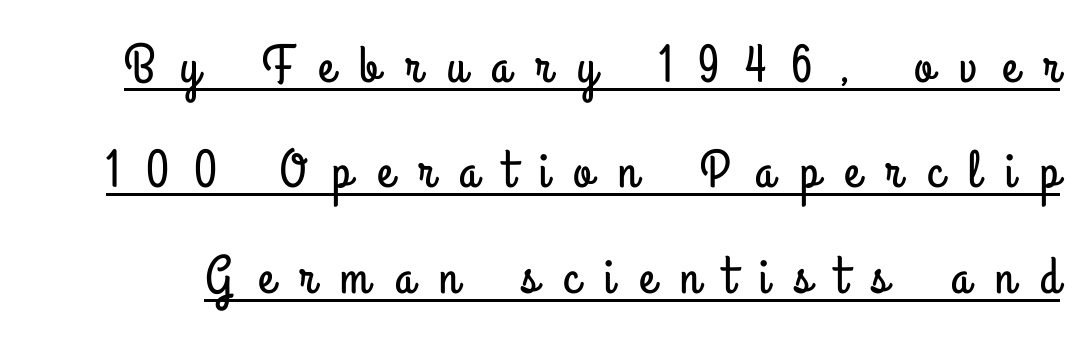
{"serif": "no", "italic": "no", "width": "condensed", "stroke_contrast": "low", "x_height": "small", "monospaced": "no", "underline": "yes", "line_spacing": "loose", "line_spacing_ratio": 1.99, "letter_spacing": "wide", "letter_spacing_em": 0.48, "glyph_px": 53}
